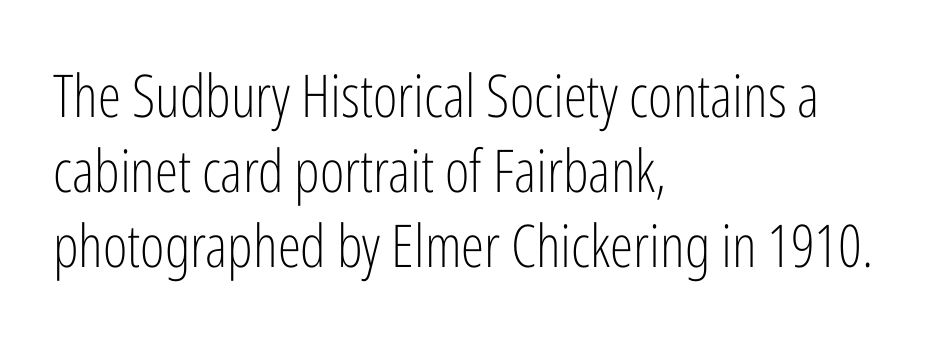
{"serif": "no", "italic": "no", "bold": "no", "weight": "light", "width": "condensed", "stroke_contrast": "low", "x_height": "medium", "monospaced": "no", "underline": "no", "align": "left", "line_spacing": "normal", "line_spacing_ratio": 1.27, "letter_spacing": "normal", "letter_spacing_em": 0.0, "glyph_px": 59}
